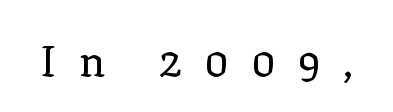
The image shows 44 px regular-weight serif type, upright; set unusually wide letter spacing (+0.49 em), not underlined; low stroke contrast and a medium x-height.
